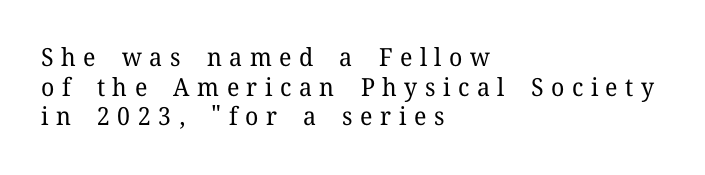
{"italic": "no", "bold": "no", "underline": "no", "align": "left", "line_spacing_ratio": 1.19, "letter_spacing": "wide", "letter_spacing_em": 0.3, "glyph_px": 25}
